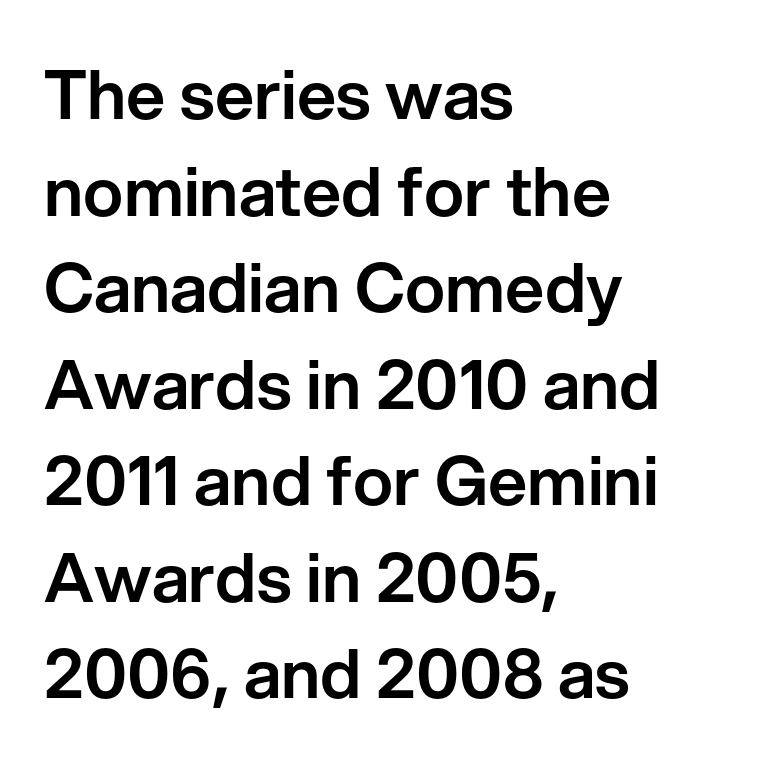
{"serif": "no", "italic": "no", "width": "normal", "stroke_contrast": "low", "x_height": "medium", "monospaced": "no", "underline": "no", "align": "left", "line_spacing": "normal", "line_spacing_ratio": 1.42, "letter_spacing": "normal", "letter_spacing_em": 0.0, "glyph_px": 68}
